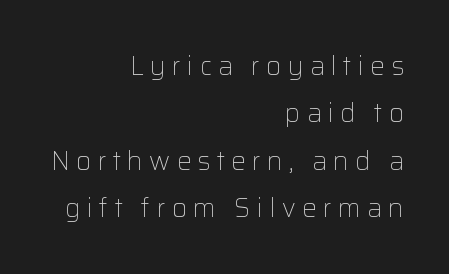
A bare baseline throughout the passage. Display-style spreading of the glyphs; the letterfit is very open. Style check: upright. The letters look calm and open, with moderate or lighter stems. The rag falls on the left side of this text block.
